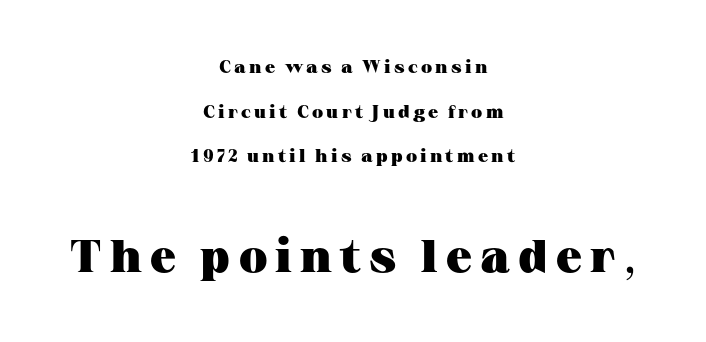
Letters rest on an invisible, unmarked baseline. A dark, heavy texture on the line: the type is bold. Caption: upper text group reduced, lower text group enlarged. Varying glyph widths throughout — classic text-font behaviour. Are there feet on the stems? There are — it's a serif.
